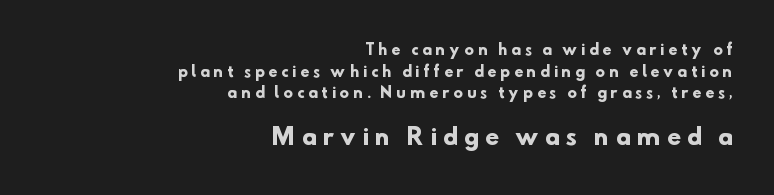
Q: Is the text bold? A: Yes.
Q: Is the text underlined? A: No.
Q: How is the paragraph aligned? A: Right-aligned.
Q: Is the spacing between letters normal or unusually wide? A: Unusually wide.
Q: Is the spacing between lines tight, normal or loose? A: Normal.
Q: Which block of text is set in a larger size, the first (top) or the second (bottom)? A: The second (bottom) one.
